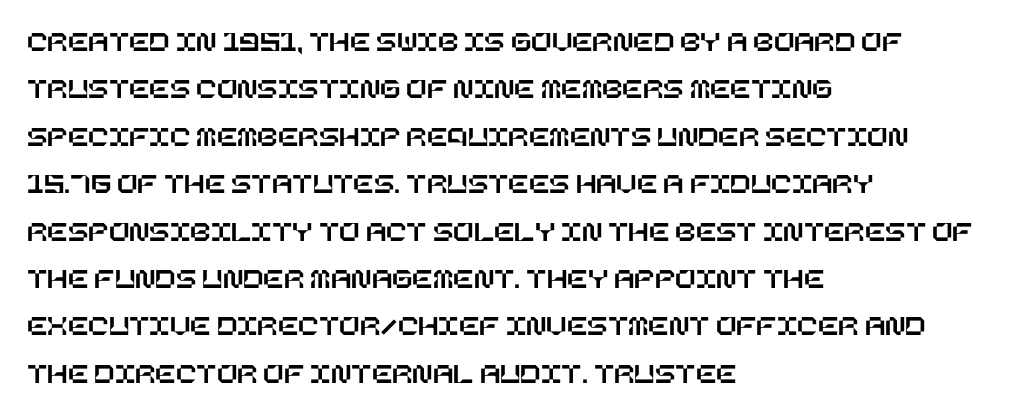
{"italic": "no", "width": "normal", "stroke_contrast": "low", "x_height": "large", "underline": "no", "align": "left", "line_spacing": "normal", "line_spacing_ratio": 1.58, "letter_spacing": "normal", "letter_spacing_em": 0.0, "glyph_px": 30}
